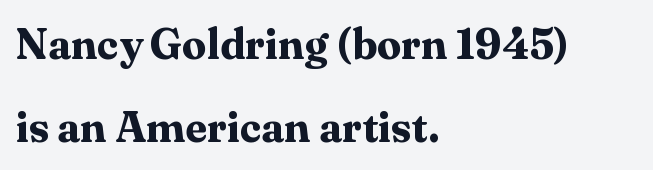
{"serif": "yes", "italic": "no", "bold": "yes", "weight": "bold", "width": "normal", "stroke_contrast": "medium", "x_height": "medium", "monospaced": "no", "underline": "no", "align": "left", "line_spacing": "loose", "line_spacing_ratio": 1.94, "letter_spacing": "normal", "letter_spacing_em": 0.0, "glyph_px": 43}
